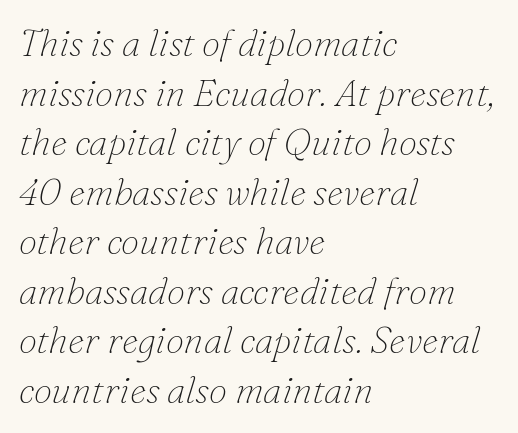
The foot of each line stays bare and open. Visually the block forms a straight wall on the left and a jagged coastline on the right. The rendering uses natural spacing where letterforms have individual widths. Whoever set this chose a conventional vertical rhythm. Weight class: somewhere from thin through regular. Yep, that's italic — everything's leaning.
